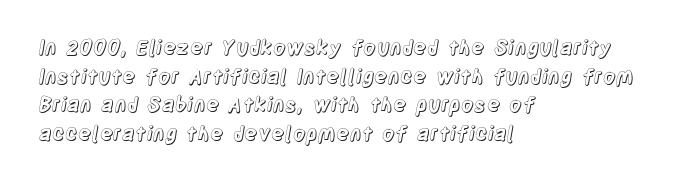
Q: Is the text italic (slanted)? A: Yes.
Q: Is the text underlined? A: No.
Q: How is the paragraph aligned? A: Left-aligned.
Q: Is the spacing between letters normal or unusually wide? A: Normal.
Q: Is the spacing between lines tight, normal or loose? A: Normal.
